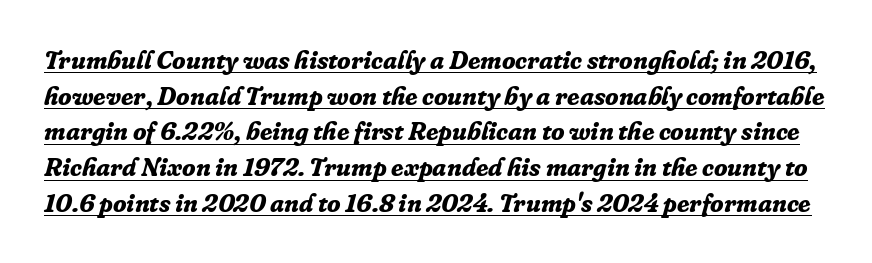
Q: Is the text bold? A: Yes.
Q: Is the text italic (slanted)? A: Yes, it leans right by about 16 degrees.
Q: Is the text underlined? A: Yes.
Q: Is the spacing between letters normal or unusually wide? A: Normal.
Q: Is the spacing between lines tight, normal or loose? A: Normal.
